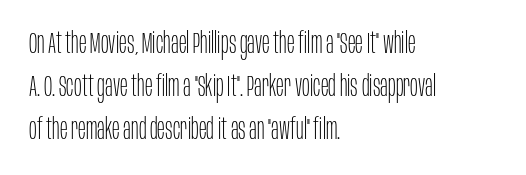
The image shows 29 px thin, condensed sans-serif type, upright; set left-aligned, normal line spacing (1.48x), normal letter spacing, not underlined; low stroke contrast and a large x-height.
